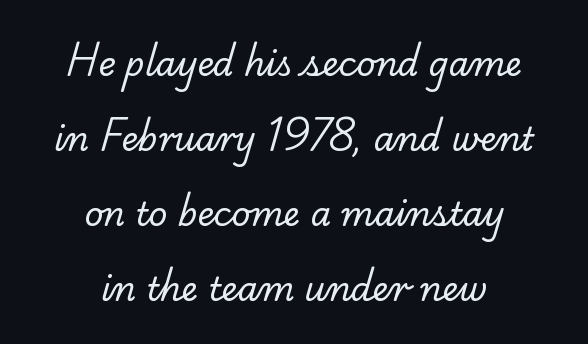
The image shows 33 px regular-weight type; set centered, loose line spacing (2.27x), normal letter spacing, not underlined; low stroke contrast and a small x-height.
